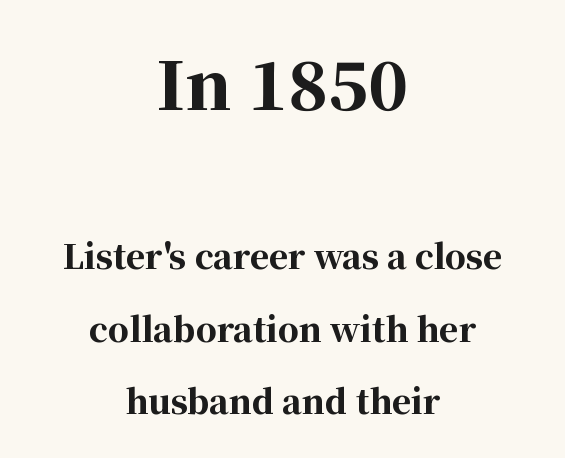
The more generous point size was reserved for the upper chunk. A great deal of white space separates one row of letters from the next. This is the regular roman posture of the typeface. Is the block centered? Yes — each line is placed symmetrically about the middle. The passage shown is not underscored anywhere.
